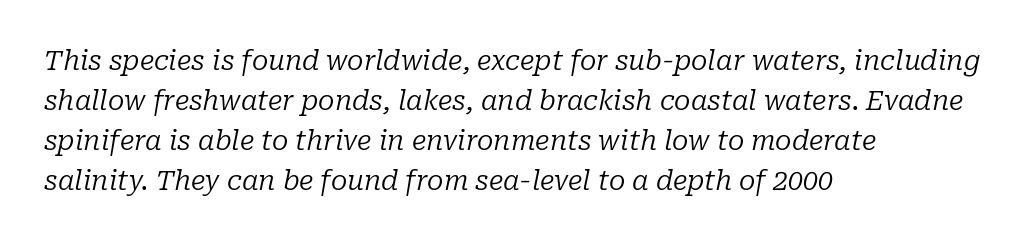
Q: Is the text bold? A: No.
Q: Is the text italic (slanted)? A: Yes, it leans right by about 10 degrees.
Q: Is the text underlined? A: No.
Q: How is the paragraph aligned? A: Left-aligned.
Q: Is the spacing between letters normal or unusually wide? A: Normal.
Q: Is the spacing between lines tight, normal or loose? A: Normal.
